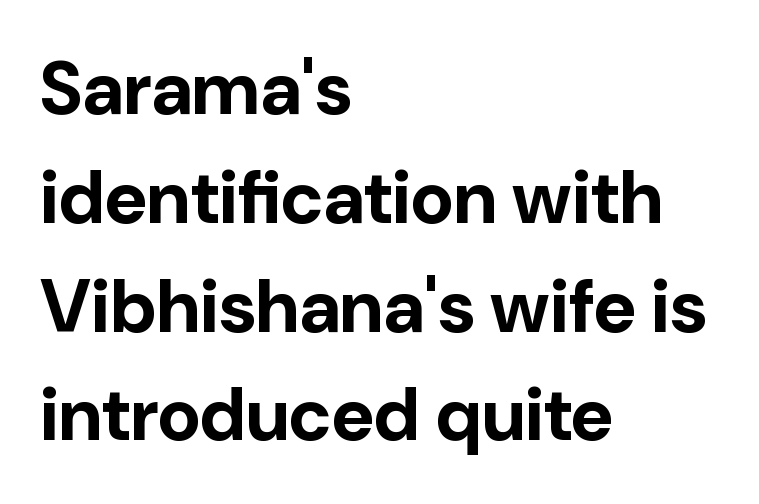
Q: Is the text bold? A: Yes.
Q: Is the text italic (slanted)? A: No, it is upright.
Q: Is the typeface a serif or a sans-serif typeface? A: Sans-serif.
Q: Is the text underlined? A: No.
Q: How is the paragraph aligned? A: Left-aligned.
Q: Is the spacing between letters normal or unusually wide? A: Normal.
Q: Is the spacing between lines tight, normal or loose? A: Normal.
Q: Width (condensed, normal, or wide)? A: Normal.
Q: Stroke contrast? A: Low.
Q: x-height? A: Medium.
Q: Monospaced? A: No.
